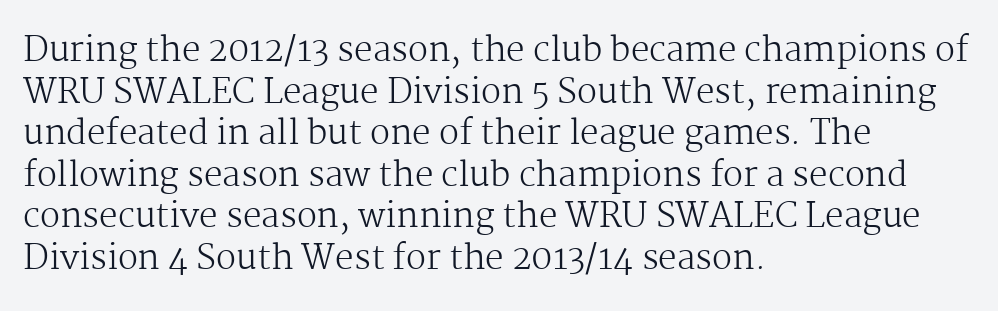
Nobody touched the tracking dial on this one. Has an underline been added? It has not. The text block is weighted toward the left margin, trailing off unevenly rightward. Leading matches the norm, producing a regular column. Notice how the stems are strictly vertical — no italics here. The font family rendered here belongs to the serif group.
